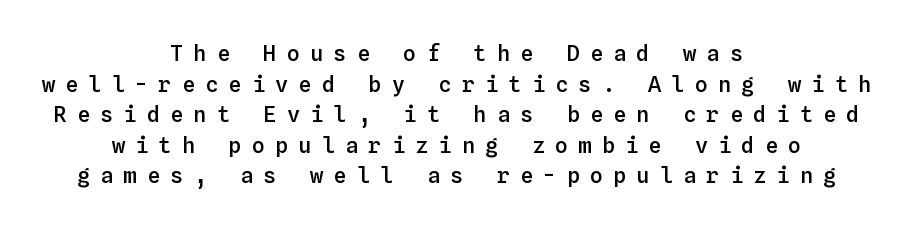
{"italic": "no", "bold": "semi", "underline": "no", "align": "center", "line_spacing": "normal", "line_spacing_ratio": 1.39, "letter_spacing": "wide", "letter_spacing_em": 0.46, "glyph_px": 22}
